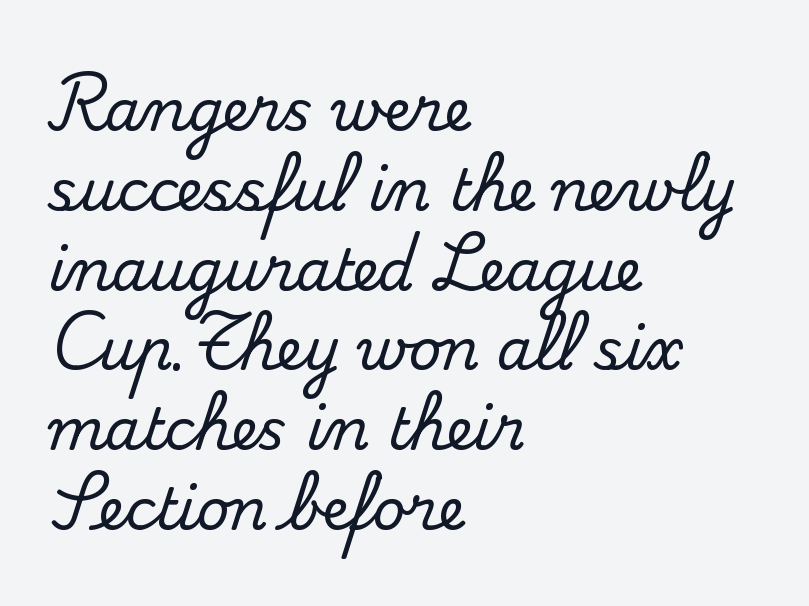
{"width": "normal", "stroke_contrast": "medium", "x_height": "small", "monospaced": "no", "underline": "no", "align": "left", "line_spacing": "normal", "line_spacing_ratio": 1.4, "letter_spacing": "normal", "letter_spacing_em": 0.0, "glyph_px": 57}
